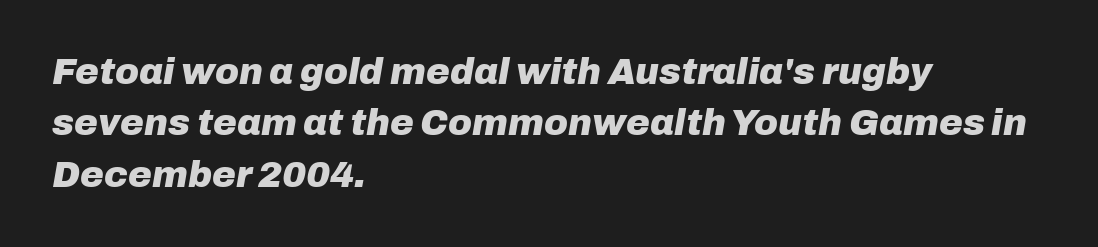
The image shows 36 px heavy type, italic (leaning right); set left-aligned, normal line spacing (1.43x), normal letter spacing, not underlined; low stroke contrast and a medium x-height.
